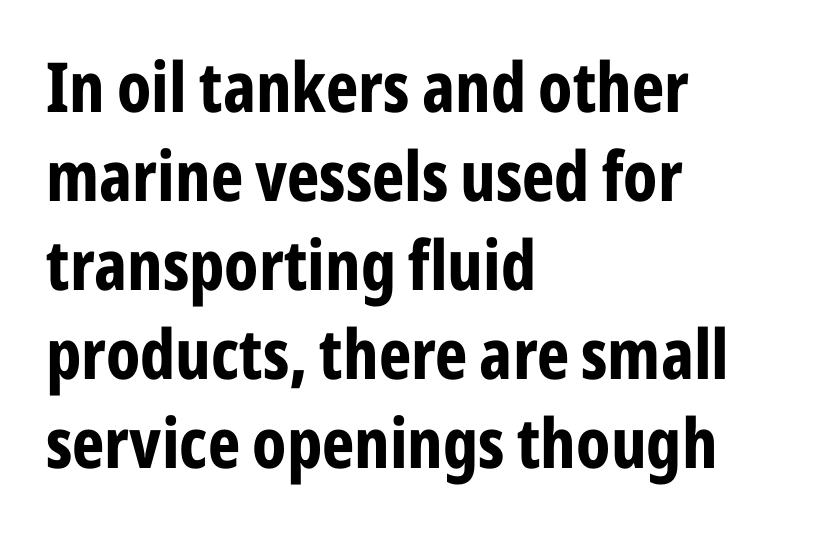
Q: Is the text bold? A: Yes.
Q: Is the text italic (slanted)? A: No, it is upright.
Q: Is the typeface a serif or a sans-serif typeface? A: Sans-serif.
Q: Is the text underlined? A: No.
Q: How is the paragraph aligned? A: Left-aligned.
Q: Is the spacing between letters normal or unusually wide? A: Normal.
Q: Is the spacing between lines tight, normal or loose? A: Normal.
Q: Width (condensed, normal, or wide)? A: Condensed.
Q: Stroke contrast? A: Low.
Q: x-height? A: Medium.
Q: Monospaced? A: No.
